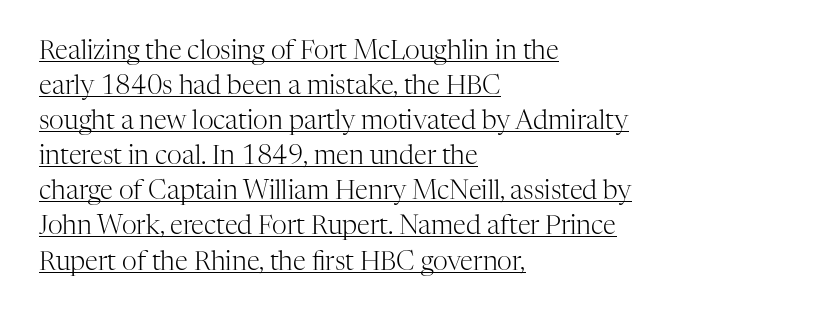
{"italic": "no", "bold": "no", "underline": "yes", "align": "left", "line_spacing": "normal", "line_spacing_ratio": 1.35, "letter_spacing": "normal", "letter_spacing_em": 0.0, "glyph_px": 26}
